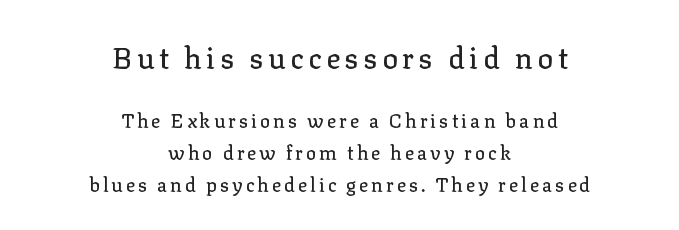
{"serif": "yes", "italic": "no", "width": "normal", "stroke_contrast": "low", "x_height": "medium", "monospaced": "no", "underline": "no", "align": "center", "line_spacing": "normal", "line_spacing_ratio": 1.68, "larger_block": "first", "size_ratio": 1.53, "glyph_px": 29}
